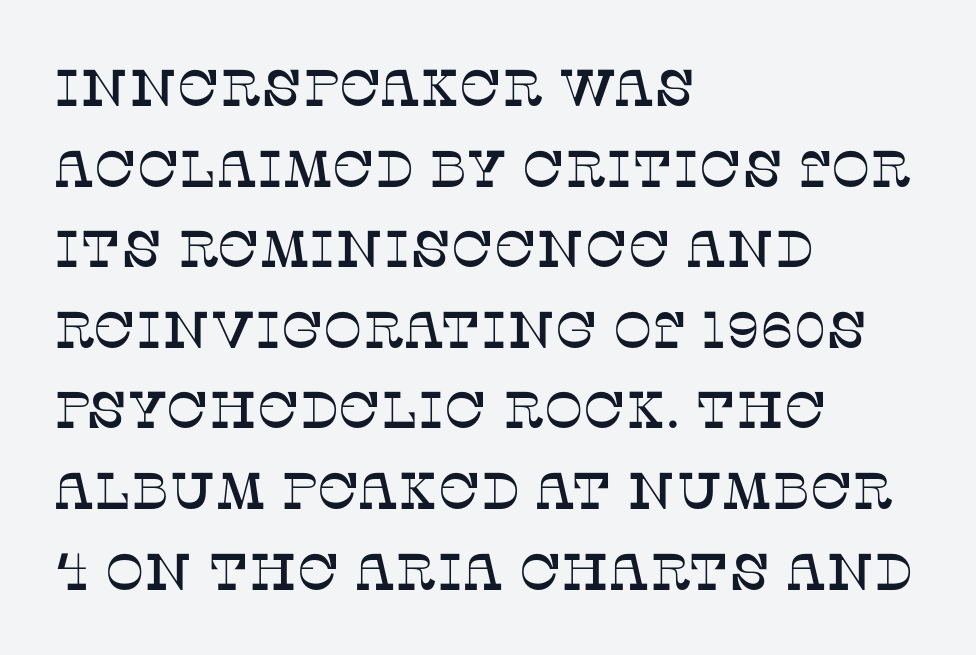
{"serif": "yes", "italic": "no", "width": "normal", "stroke_contrast": "low", "x_height": "large", "monospaced": "no", "underline": "no", "align": "left", "line_spacing": "normal", "line_spacing_ratio": 1.55, "letter_spacing": "normal", "letter_spacing_em": 0.0, "glyph_px": 52}
